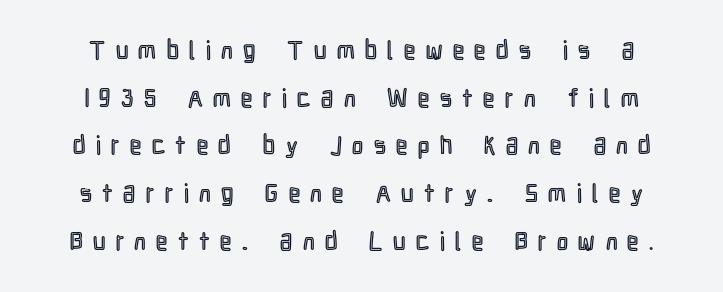
Q: Is the text italic (slanted)? A: No, it is upright.
Q: Is the text underlined? A: No.
Q: Is the spacing between letters normal or unusually wide? A: Unusually wide.
Q: Is the spacing between lines tight, normal or loose? A: Loose.
